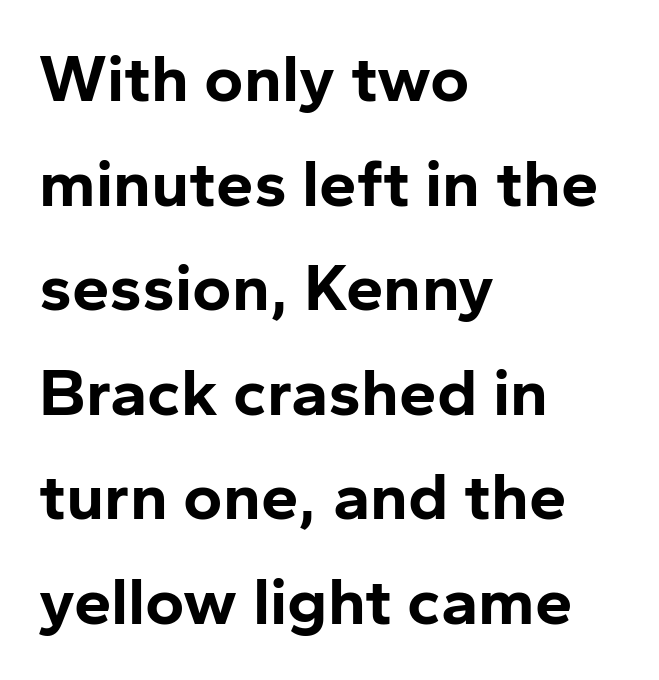
The image shows 67 px bold sans-serif type, upright; set left-aligned, normal line spacing (1.56x), normal letter spacing, not underlined; low stroke contrast and a medium x-height.
